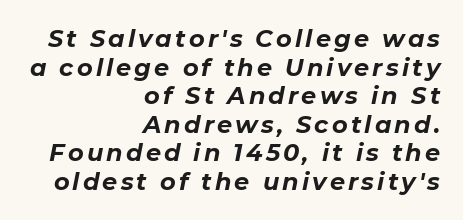
The glyphs are unaccompanied by any horizontal stroke below them. Typesetter's note: full bold, strokes at maximum text heaviness. These lines stack with their right ends in a neat column. Italic: yes, the glyphs are oblique.
